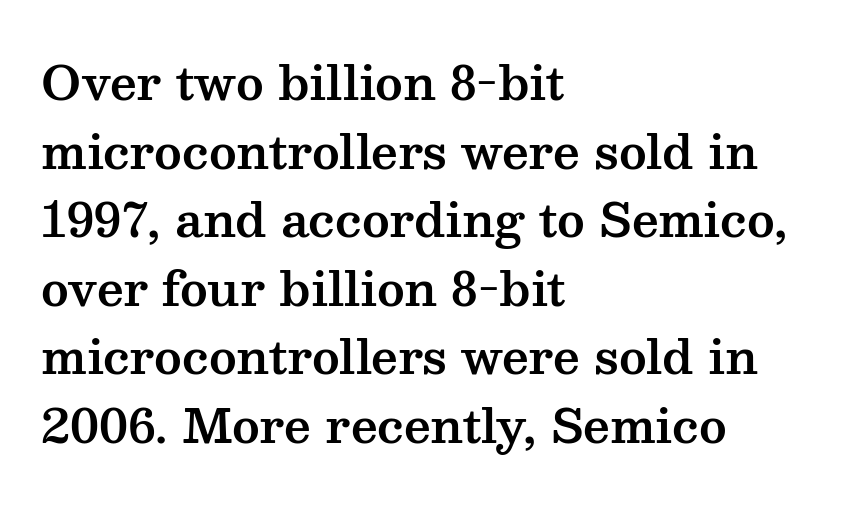
The image shows 47 px wide serif type, upright; set left-aligned, normal line spacing (1.46x), normal letter spacing, not underlined; medium stroke contrast and a medium x-height.
